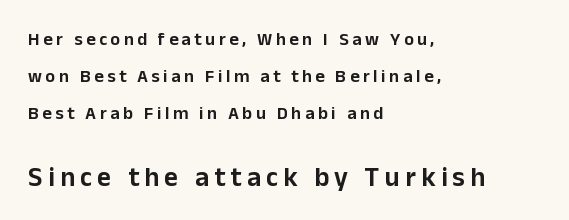
The image shows 27 px text type, upright; set left-aligned, loose line spacing (2.06x), unusually wide letter spacing (+0.2 em), not underlined; the second (bottom) block is 1.5x larger.
